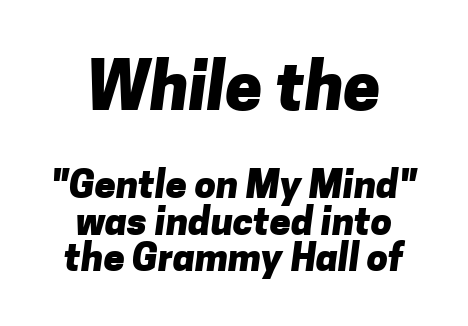
{"serif": "no", "bold": "yes", "weight": "heavy", "width": "normal", "stroke_contrast": "low", "x_height": "medium", "monospaced": "no", "underline": "no", "align": "center", "line_spacing": "tight", "line_spacing_ratio": 0.96, "letter_spacing": "normal", "letter_spacing_em": 0.0, "larger_block": "first", "size_ratio": 1.74, "glyph_px": 66}
